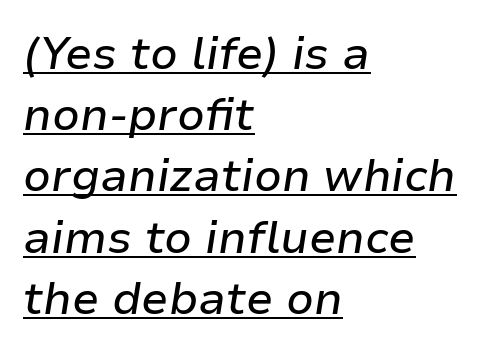
Inter-character spacing is left at the font's built-in metrics. The lines in this sample share a left origin and differ only in where they stop. Do the characters align in a grid? No, the font is proportional. Leading matches the norm, producing a regular column. Every character sits at an angle, as italics do. Underlining? Definitely there.
